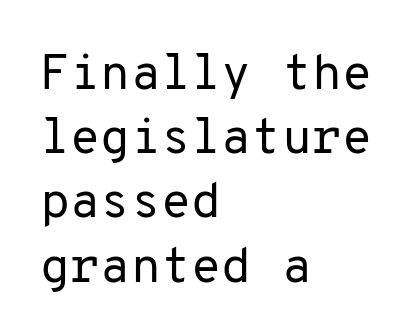
{"serif": "no", "italic": "no", "bold": "no", "weight": "regular", "width": "normal", "stroke_contrast": "low", "x_height": "medium", "monospaced": "yes", "underline": "no", "align": "left", "line_spacing": "normal", "line_spacing_ratio": 1.31, "letter_spacing": "normal", "letter_spacing_em": 0.0, "glyph_px": 49}
